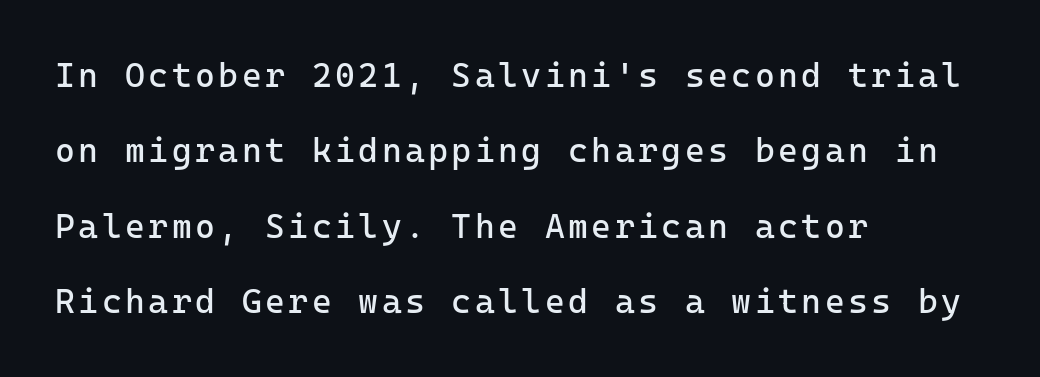
The image shows 34 px regular-weight sans-serif type, upright, monospaced; set left-aligned, loose line spacing (2.22x), not underlined; low stroke contrast and a medium x-height.
